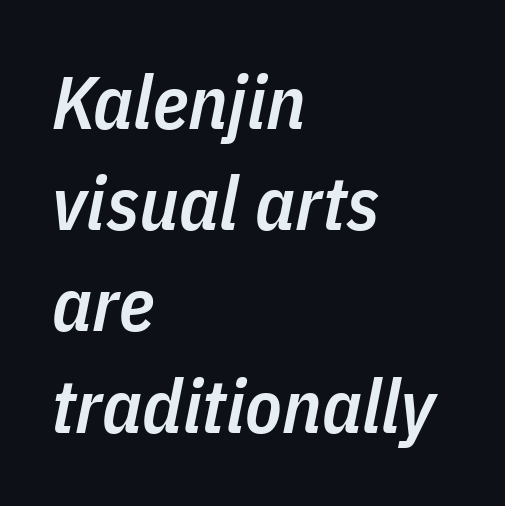
The image shows 75 px semibold, condensed type, italic (leaning right); set left-aligned, normal line spacing (1.35x), normal letter spacing, not underlined; low stroke contrast and a medium x-height.
